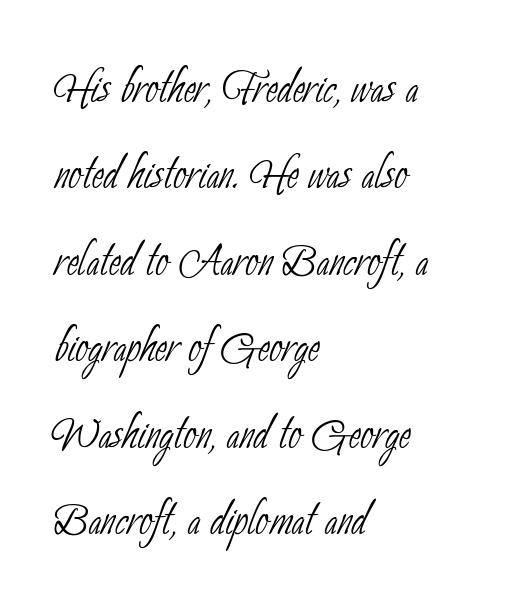
Q: Is the text bold? A: No.
Q: Is the typeface a serif or a sans-serif typeface? A: Sans-serif.
Q: Is the text underlined? A: No.
Q: How is the paragraph aligned? A: Left-aligned.
Q: Is the spacing between letters normal or unusually wide? A: Normal.
Q: Is the spacing between lines tight, normal or loose? A: Normal.
Q: Width (condensed, normal, or wide)? A: Condensed.
Q: Stroke contrast? A: Low.
Q: x-height? A: Small.
Q: Monospaced? A: No.
